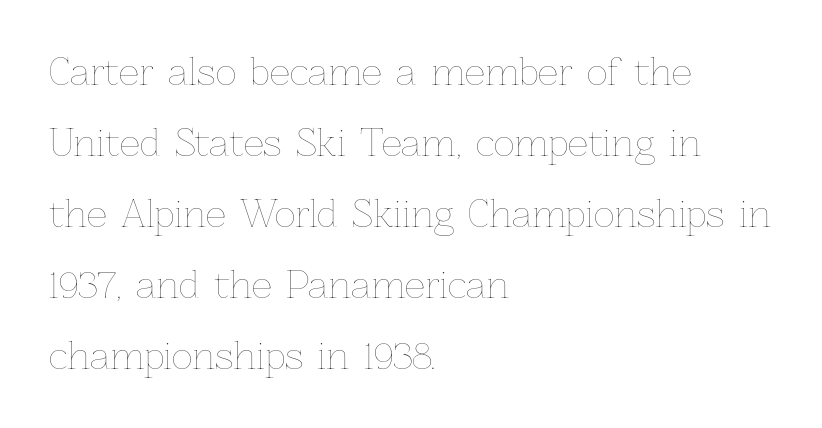
The image shows 36 px thin type, upright; set left-aligned, loose line spacing (1.97x), normal letter spacing, not underlined; low stroke contrast and a medium x-height.
